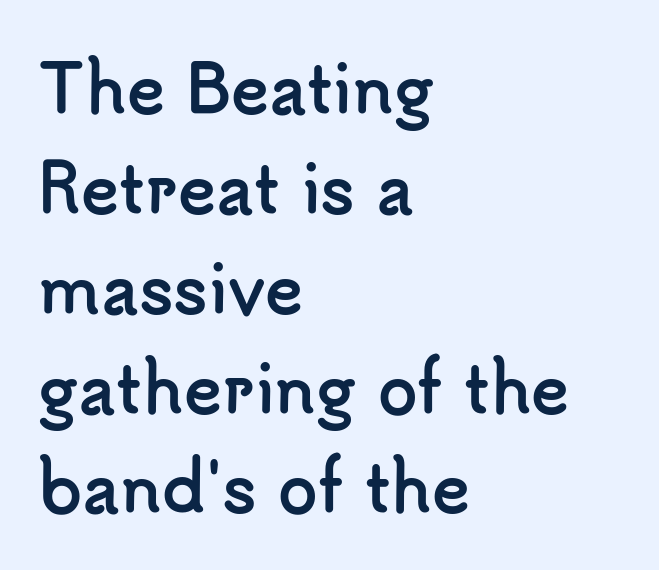
Q: Is the text bold? A: Yes.
Q: Is the text italic (slanted)? A: No, it is upright.
Q: Is the typeface a serif or a sans-serif typeface? A: Sans-serif.
Q: Is the text underlined? A: No.
Q: How is the paragraph aligned? A: Left-aligned.
Q: Is the spacing between letters normal or unusually wide? A: Normal.
Q: Is the spacing between lines tight, normal or loose? A: Normal.
Q: Width (condensed, normal, or wide)? A: Normal.
Q: Stroke contrast? A: Low.
Q: x-height? A: Small.
Q: Monospaced? A: No.
